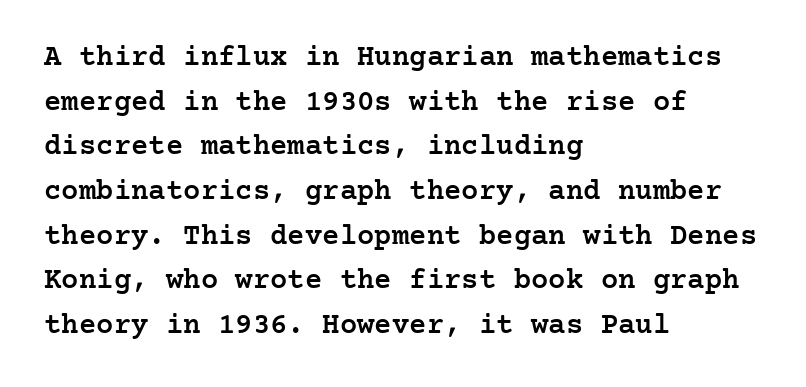
Q: Is the text bold? A: Semi-bold.
Q: Is the text italic (slanted)? A: No, it is upright.
Q: Is the typeface a serif or a sans-serif typeface? A: Serif.
Q: Is the text underlined? A: No.
Q: How is the paragraph aligned? A: Left-aligned.
Q: Is the spacing between letters normal or unusually wide? A: Normal.
Q: Is the spacing between lines tight, normal or loose? A: Normal.
Q: Width (condensed, normal, or wide)? A: Normal.
Q: Stroke contrast? A: Low.
Q: x-height? A: Medium.
